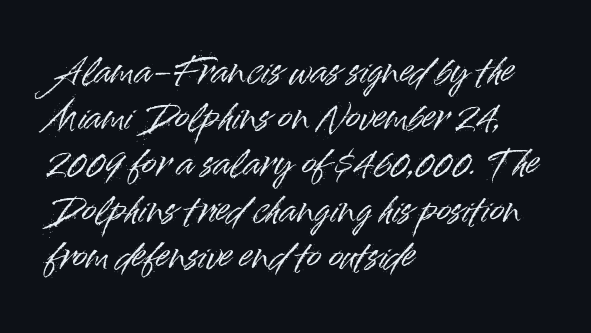
The rendering uses natural spacing where letterforms have individual widths. Descender tails drop into unmarked territory. The passage shown is typeset with a sans-serif family.
